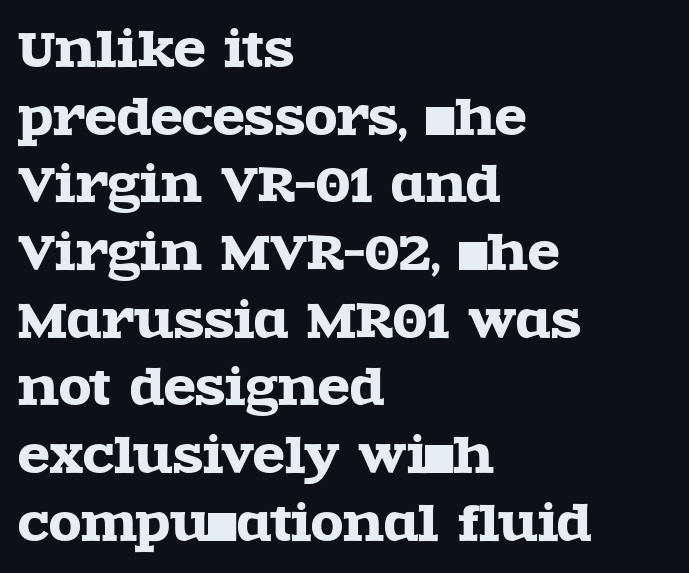
The image shows 47 px wide serif type, upright; set left-aligned, normal line spacing (1.44x), normal letter spacing, not underlined; a large x-height.
